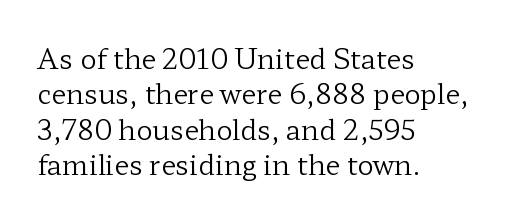
Line beginnings align vertically; line endings do not. The typography opts for an upright posture over an oblique one. Baseline-to-baseline distance is the conventional proportion of letter height. The characters are drawn with everyday or finer stroke widths. Here the glyphs are tracked normally, forming tight word shapes.
